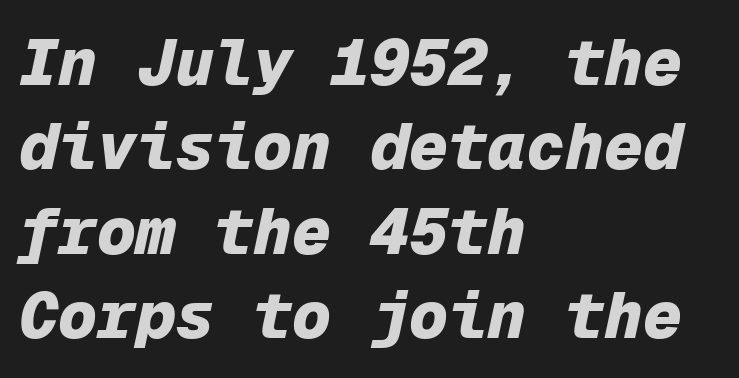
This rendering uses left alignment, leaving the right contour irregular. Observe the ordinary spacing: letters are neighbours, not strangers. Set as a true bold cut, around the 700 mark. Nobody drew a line under any word here. You could count columns in this text — the font is strictly monospaced. A typesetter would call this leading conventional body-copy spacing.
